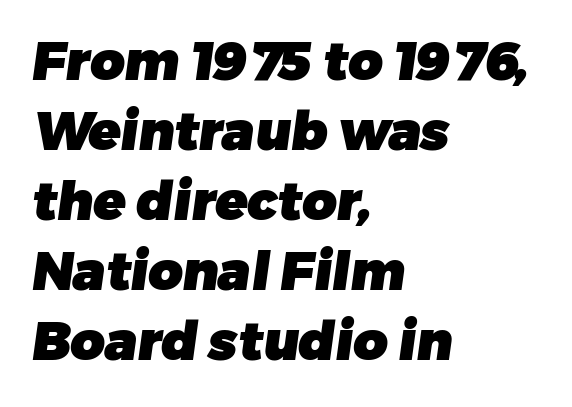
{"serif": "no", "bold": "yes", "weight": "heavy", "width": "normal", "stroke_contrast": "low", "x_height": "medium", "monospaced": "no", "underline": "no", "align": "left", "line_spacing": "normal", "line_spacing_ratio": 1.32, "letter_spacing": "normal", "letter_spacing_em": 0.0, "glyph_px": 53}
